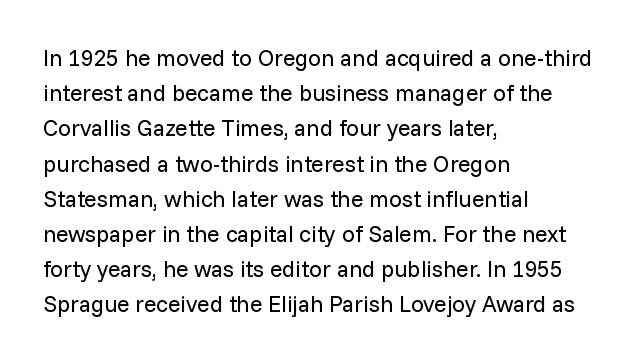
A typesetter would call this leading conventional body-copy spacing. Casual observation: everything's shoved over to the left. Counters stay open thanks to moderate or lighter strokes. The lettering stays uniformly vertical, giving the passage a roman look. No extra tracking has been applied to these lines. The gap between lines stays unmarked.
